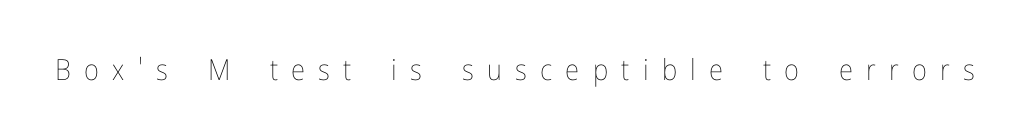
The image shows 29 px thin, condensed type, upright; set unusually wide letter spacing (+0.46 em), not underlined; low stroke contrast and a medium x-height.
